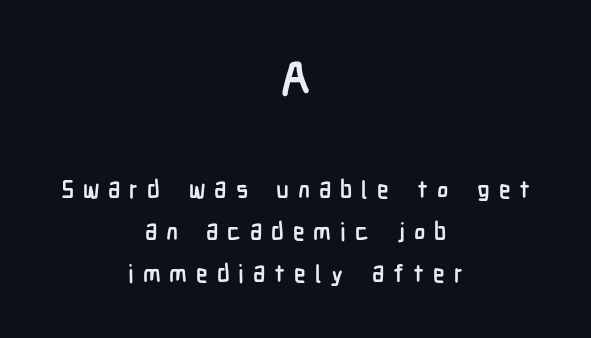
The type is letterspaced generously, with wide tracking. You'd pick this weight for a headline — it's a proper bold. The rendering positions every line midway between the sides. Ordinary non-slanted type is in use. The rendering uses natural spacing where letterforms have individual widths. Bigger letters appear in the top chunk; the bottom chunk is reduced.
